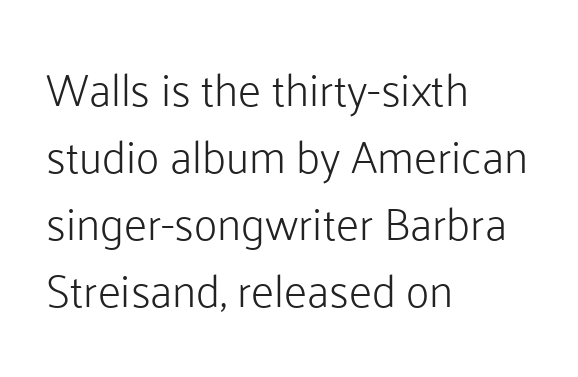
The image shows 45 px light sans-serif type, upright; set left-aligned, normal line spacing (1.49x), normal letter spacing, not underlined; low stroke contrast and a medium x-height.
